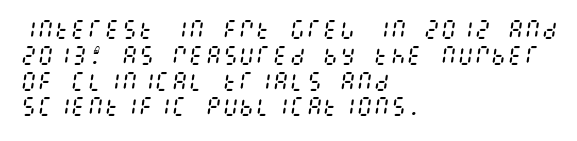
Q: Is the text bold? A: No.
Q: Is the text italic (slanted)? A: Yes, it leans right by about 8 degrees.
Q: Is the text underlined? A: No.
Q: How is the paragraph aligned? A: Left-aligned.
Q: Is the spacing between letters normal or unusually wide? A: Normal.
